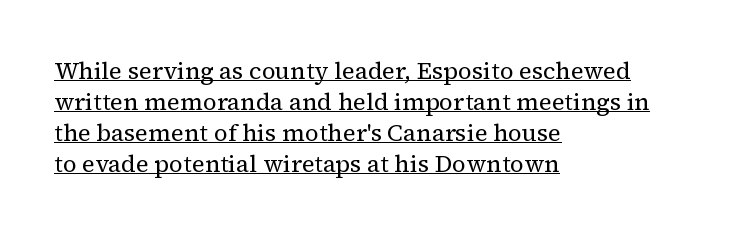
The image shows 24 px text type, upright; set left-aligned, normal line spacing (1.29x), normal letter spacing, underlined.
